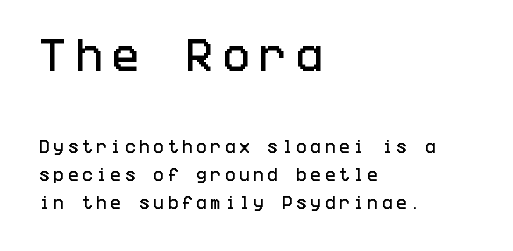
Which chunk is bigger? The first one — the top block dwarfs the bottom. A typesetter would call this leading open, well beyond the default. Check where the strokes stop: nothing finishes them off — pure sans. The face used here is rendered with a markedly widened letterfit. The words here are not underlined. A classic flush-left, rag-right setting is used for this passage.
